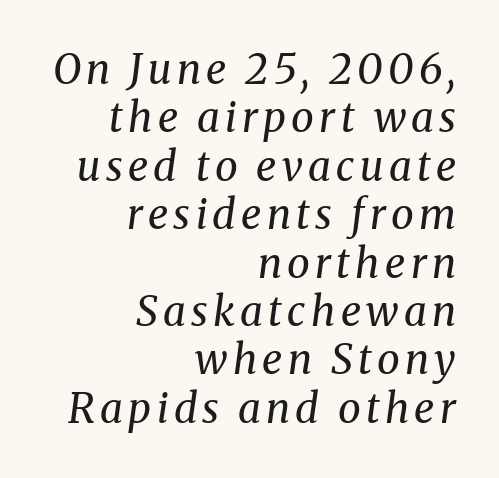
{"serif": "yes", "italic": "yes", "lean": "right", "slant_degrees": 8, "bold": "no", "weight": "regular", "width": "normal", "stroke_contrast": "medium", "x_height": "medium", "monospaced": "no", "underline": "no", "align": "right", "line_spacing_ratio": 1.18, "glyph_px": 41}
